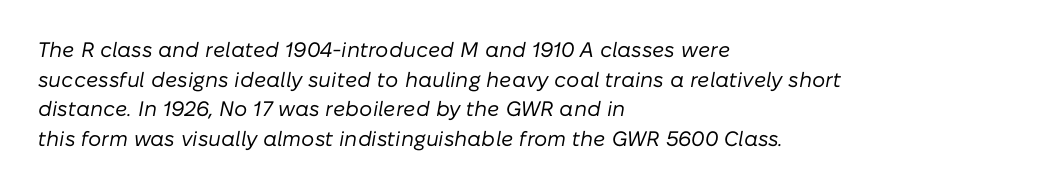
Q: Is the text bold? A: No.
Q: Is the text italic (slanted)? A: Yes, it leans right by about 10 degrees.
Q: Is the text underlined? A: No.
Q: How is the paragraph aligned? A: Left-aligned.
Q: Is the spacing between letters normal or unusually wide? A: Normal.
Q: Is the spacing between lines tight, normal or loose? A: Normal.
